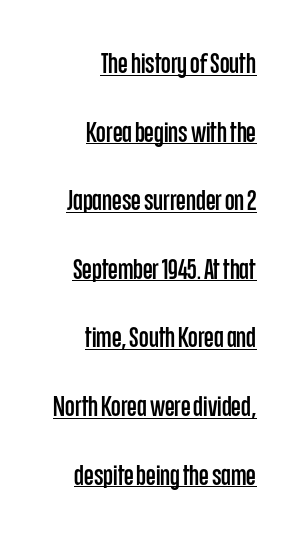
Compared with a flush-left layout, this one pins lines to the opposite, right side. You could fit nearly another row in the gap between these rows. A continuous stroke trails under the words, as in a hyperlink. The lettering holds an erect, upright posture throughout.
